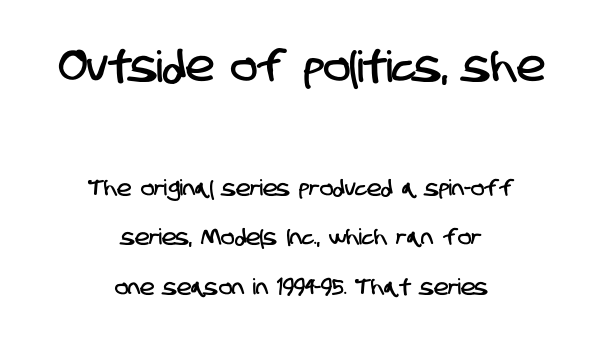
Q: Is the typeface a serif or a sans-serif typeface? A: Sans-serif.
Q: Is the text underlined? A: No.
Q: How is the paragraph aligned? A: Centered.
Q: Is the spacing between letters normal or unusually wide? A: Normal.
Q: Is the spacing between lines tight, normal or loose? A: Loose.
Q: Which block of text is set in a larger size, the first (top) or the second (bottom)? A: The first (top) one.
Q: Width (condensed, normal, or wide)? A: Condensed.
Q: Stroke contrast? A: Low.
Q: x-height? A: Large.
Q: Monospaced? A: No.
